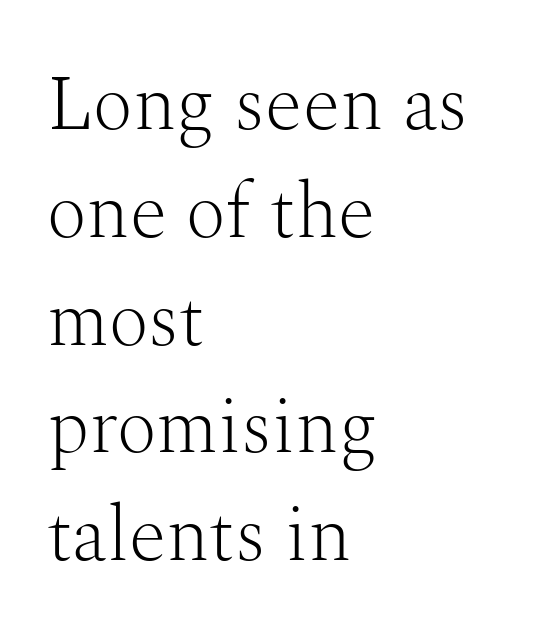
The image shows 77 px light serif type, upright; set left-aligned, normal line spacing (1.4x), normal letter spacing, not underlined; medium stroke contrast and a medium x-height.
